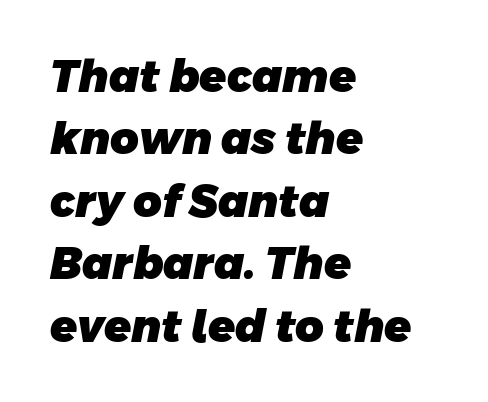
Honestly, the letter spacing is just normal — you wouldn't notice it. The type family on display is of the sans-serif kind. Each letter keeps its own natural width here, so spacing adapts to shape. Leading matches the norm, producing a regular column.
